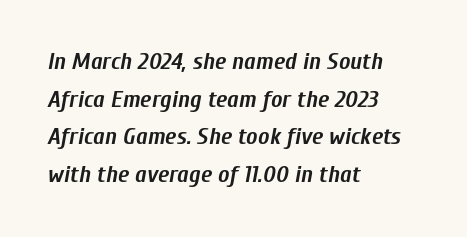
The image shows 24 px bold type, italic (leaning right); set left-aligned, normal line spacing (1.57x), normal letter spacing, not underlined.
